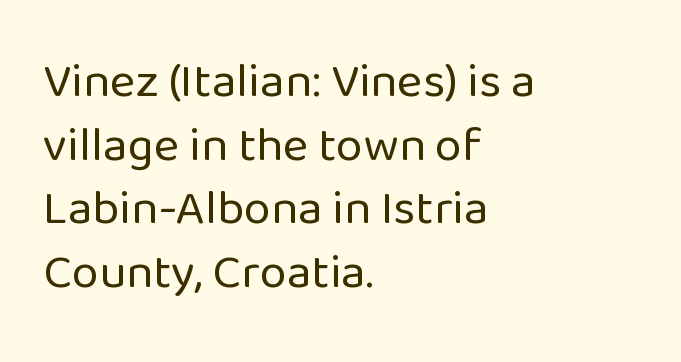
Q: Is the text bold? A: No.
Q: Is the text italic (slanted)? A: No, it is upright.
Q: Is the typeface a serif or a sans-serif typeface? A: Sans-serif.
Q: Is the text underlined? A: No.
Q: How is the paragraph aligned? A: Left-aligned.
Q: Is the spacing between letters normal or unusually wide? A: Normal.
Q: Is the spacing between lines tight, normal or loose? A: Normal.
Q: Width (condensed, normal, or wide)? A: Normal.
Q: Stroke contrast? A: Low.
Q: x-height? A: Medium.
Q: Monospaced? A: No.
